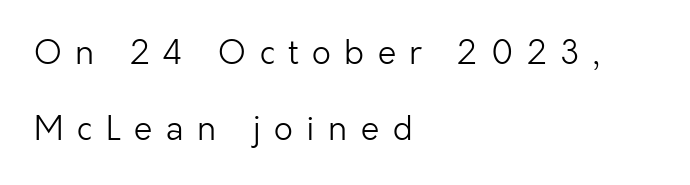
The image shows 33 px light sans-serif type, upright; set left-aligned, loose line spacing (2.3x), unusually wide letter spacing (+0.41 em), not underlined; low stroke contrast and a medium x-height.
